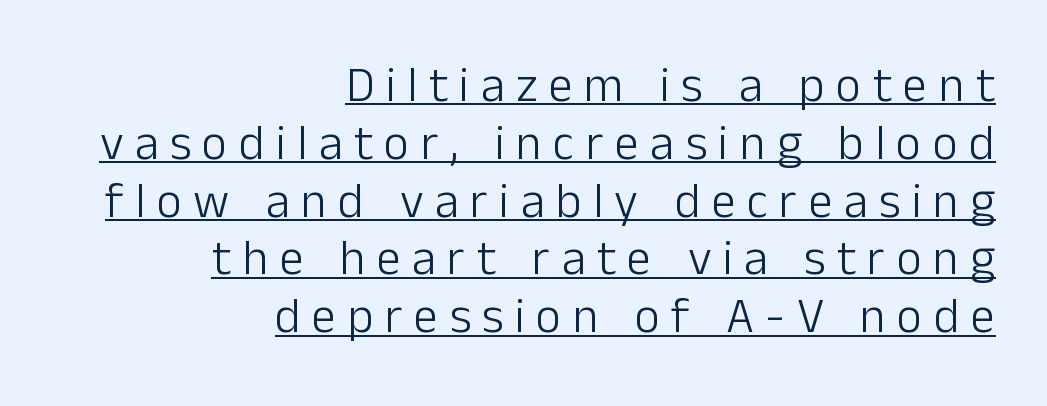
{"serif": "no", "italic": "no", "bold": "no", "weight": "light", "width": "normal", "stroke_contrast": "low", "x_height": "medium", "monospaced": "no", "underline": "yes", "align": "right", "line_spacing_ratio": 1.18, "letter_spacing": "wide", "letter_spacing_em": 0.23, "glyph_px": 49}
